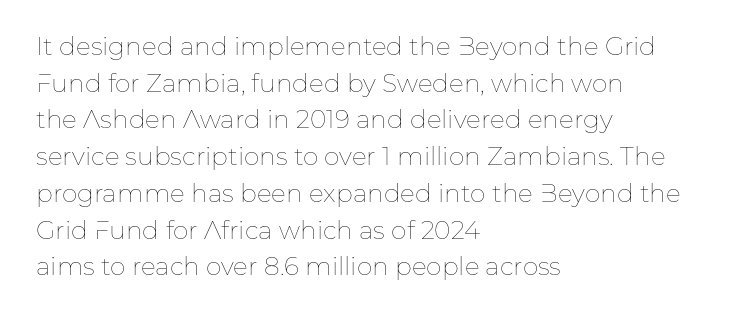
Q: Is the text bold? A: No.
Q: Is the text italic (slanted)? A: No, it is upright.
Q: Is the text underlined? A: No.
Q: How is the paragraph aligned? A: Left-aligned.
Q: Is the spacing between letters normal or unusually wide? A: Normal.
Q: Is the spacing between lines tight, normal or loose? A: Normal.
